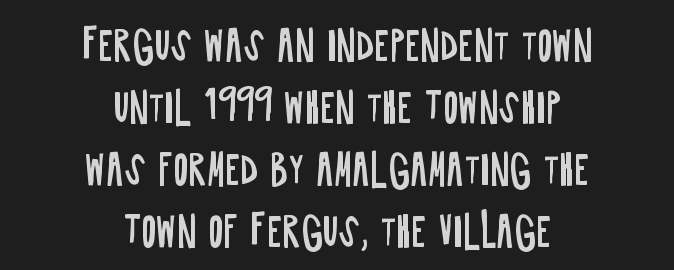
Q: Is the text bold? A: No.
Q: Is the text italic (slanted)? A: No, it is upright.
Q: Is the typeface a serif or a sans-serif typeface? A: Sans-serif.
Q: Is the text underlined? A: No.
Q: How is the paragraph aligned? A: Centered.
Q: Is the spacing between letters normal or unusually wide? A: Normal.
Q: Is the spacing between lines tight, normal or loose? A: Normal.
Q: Width (condensed, normal, or wide)? A: Condensed.
Q: Stroke contrast? A: Low.
Q: x-height? A: Large.
Q: Monospaced? A: No.
